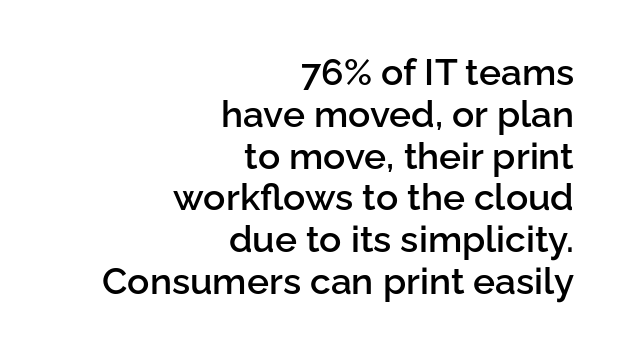
The image shows 37 px semibold sans-serif type, upright; set right-aligned, tight line spacing (1.13x), normal letter spacing, not underlined; low stroke contrast and a medium x-height.
